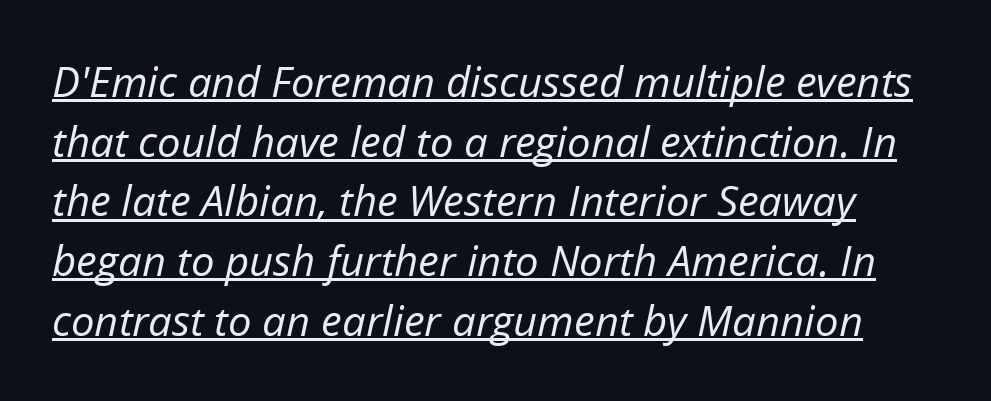
{"italic": "yes", "lean": "right", "slant_degrees": 12, "bold": "no", "weight": "regular", "width": "normal", "stroke_contrast": "low", "x_height": "medium", "monospaced": "no", "underline": "yes", "line_spacing": "normal", "line_spacing_ratio": 1.42, "letter_spacing": "normal", "letter_spacing_em": 0.0, "glyph_px": 42}
